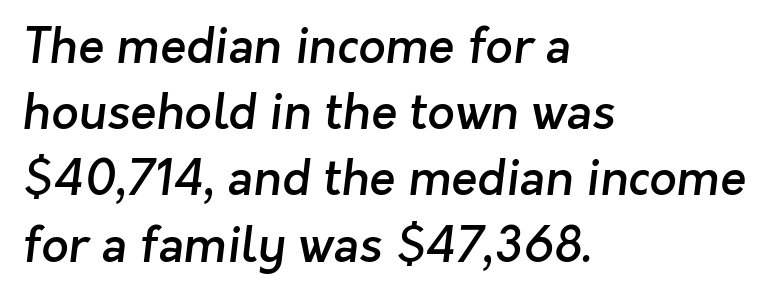
The image shows 48 px semibold sans-serif type; set left-aligned, normal line spacing (1.38x), normal letter spacing, not underlined; low stroke contrast and a medium x-height.
